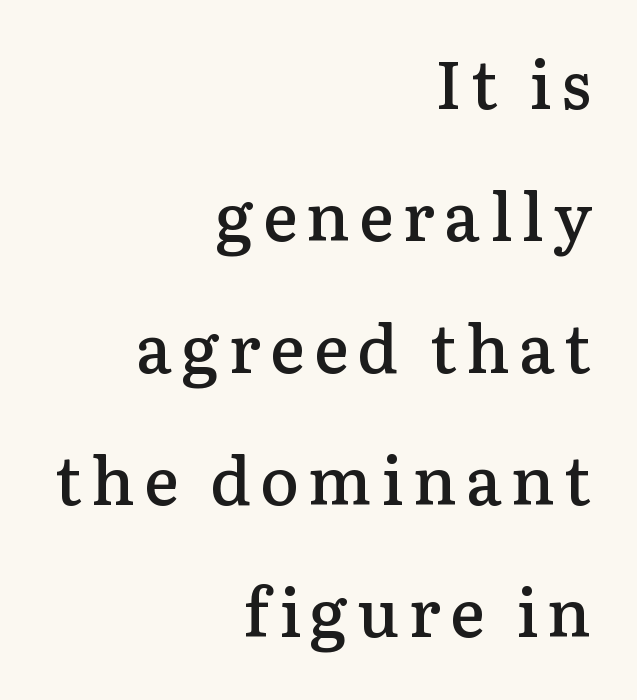
The passage is arranged like a letterhead date or caption credit — flush right. Check under the words: just untouched page. Stems and bowls a touch heavier than normal — semibold. Small tapered or slab feet sit at the stroke ends, so this counts as serif. This sample trades compactness for vertical openness between lines.
